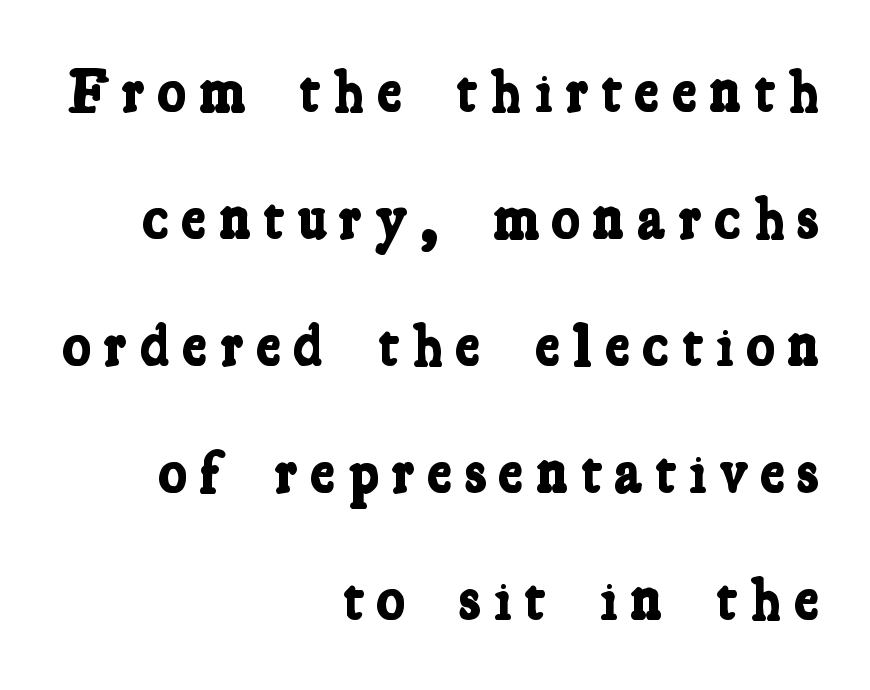
{"serif": "yes", "bold": "yes", "weight": "bold", "width": "condensed", "stroke_contrast": "low", "x_height": "medium", "monospaced": "no", "underline": "no", "align": "right", "line_spacing": "loose", "line_spacing_ratio": 2.08, "letter_spacing": "wide", "letter_spacing_em": 0.2, "glyph_px": 61}
